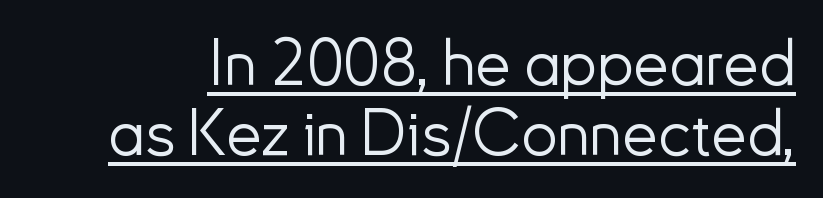
Q: Is the text bold? A: No.
Q: Is the text italic (slanted)? A: No, it is upright.
Q: Is the typeface a serif or a sans-serif typeface? A: Sans-serif.
Q: Is the text underlined? A: Yes.
Q: Is the spacing between letters normal or unusually wide? A: Normal.
Q: Is the spacing between lines tight, normal or loose? A: Tight.
Q: Width (condensed, normal, or wide)? A: Normal.
Q: Stroke contrast? A: Low.
Q: x-height? A: Small.
Q: Monospaced? A: No.
